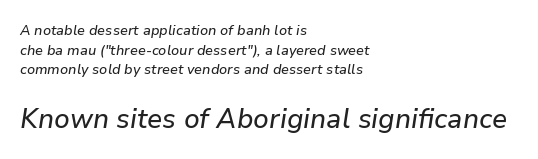
{"italic": "yes", "lean": "right", "slant_degrees": 9, "underline": "no", "align": "left", "line_spacing": "normal", "line_spacing_ratio": 1.4, "letter_spacing": "normal", "letter_spacing_em": 0.0, "larger_block": "second", "size_ratio": 1.93, "glyph_px": 27}
